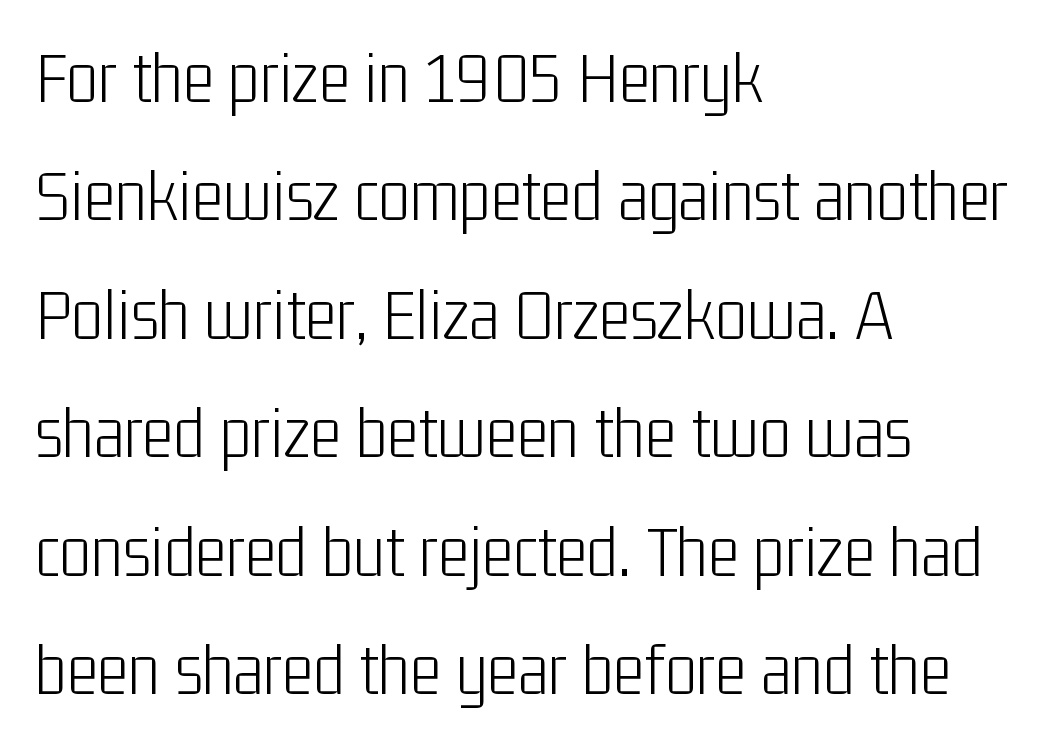
The image shows 75 px light, condensed sans-serif type, upright; set left-aligned, normal line spacing (1.58x), normal letter spacing, not underlined; low stroke contrast and a medium x-height.
